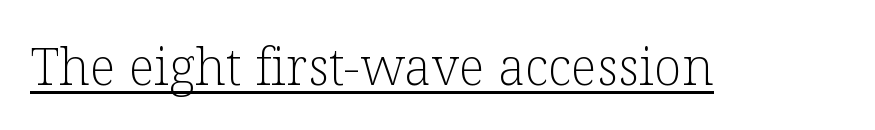
The image shows 51 px light serif type, upright; set normal letter spacing, underlined; low stroke contrast and a medium x-height.
